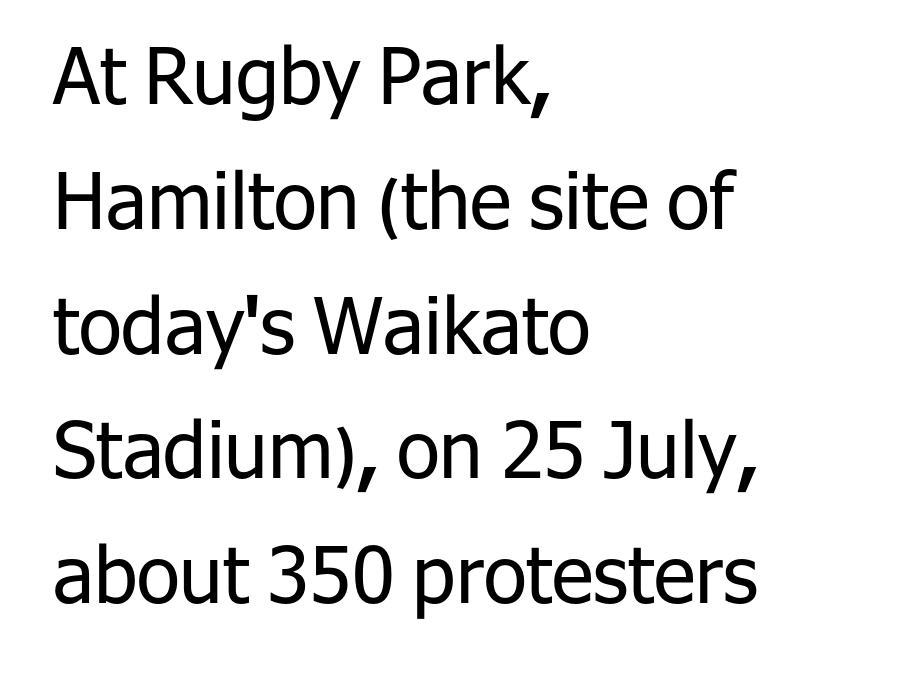
Q: Is the text bold? A: No.
Q: Is the text italic (slanted)? A: No, it is upright.
Q: Is the typeface a serif or a sans-serif typeface? A: Sans-serif.
Q: Is the text underlined? A: No.
Q: How is the paragraph aligned? A: Left-aligned.
Q: Is the spacing between letters normal or unusually wide? A: Normal.
Q: Is the spacing between lines tight, normal or loose? A: Normal.
Q: Width (condensed, normal, or wide)? A: Normal.
Q: Stroke contrast? A: Low.
Q: x-height? A: Medium.
Q: Monospaced? A: No.
